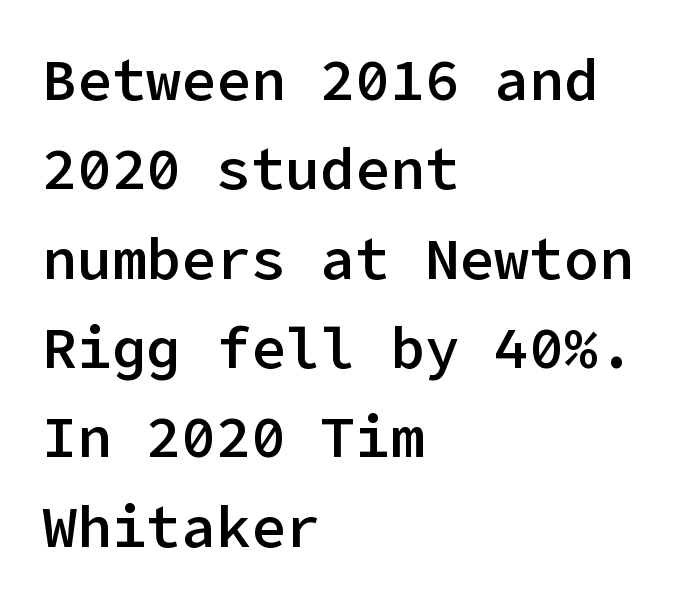
The face used here is rendered with its standard letterfit. To sum up the face: it is a sans, with no serifs. The string is rendered with underlining switched off. The compositor pushed each line to the left boundary. A fair bit of extra ink — the face is semibold, not bold.
